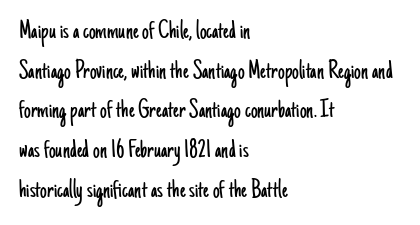
The image shows 27 px text type, upright; set left-aligned, normal line spacing (1.47x), normal letter spacing, not underlined.
